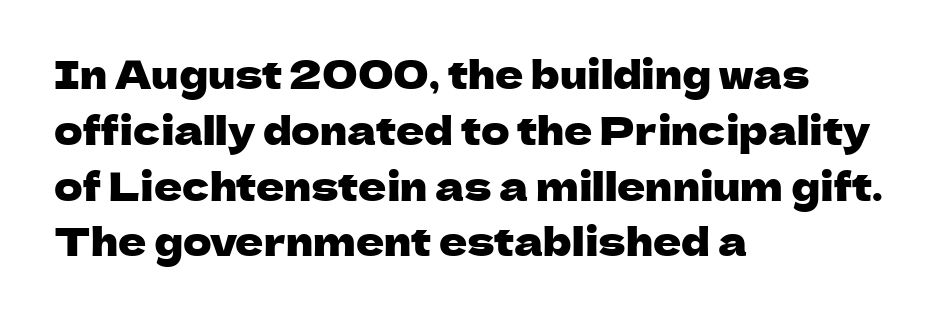
In terms of posture, this sample is upright. A typesetter would call this proportional, since set widths differ per character. Tracking here is standard; glyphs follow each other at the usual distance. Clear beneath every line of the passage. This rendering employs a face without finishing strokes, i.e., a sans-serif. Regarding leading, the lines here are spaced in the standard way.
